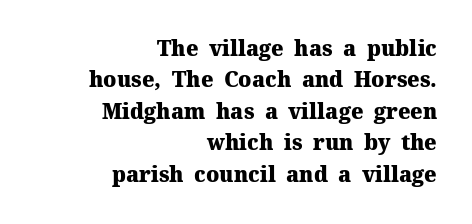
{"italic": "no", "bold": "yes", "underline": "no", "align": "right", "line_spacing": "normal", "line_spacing_ratio": 1.5, "letter_spacing": "normal", "letter_spacing_em": 0.0, "glyph_px": 21}
